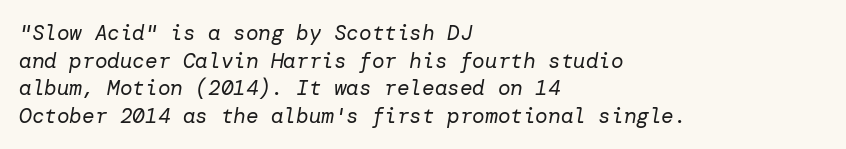
Q: Is the text bold? A: No.
Q: Is the text italic (slanted)? A: Yes, it leans right by about 10 degrees.
Q: Is the text underlined? A: No.
Q: How is the paragraph aligned? A: Left-aligned.
Q: Is the spacing between letters normal or unusually wide? A: Normal.
Q: Is the spacing between lines tight, normal or loose? A: Normal.
